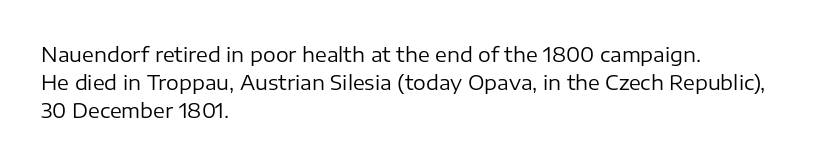
The image shows 20 px text type, upright; set left-aligned, normal line spacing (1.4x), normal letter spacing, not underlined.
